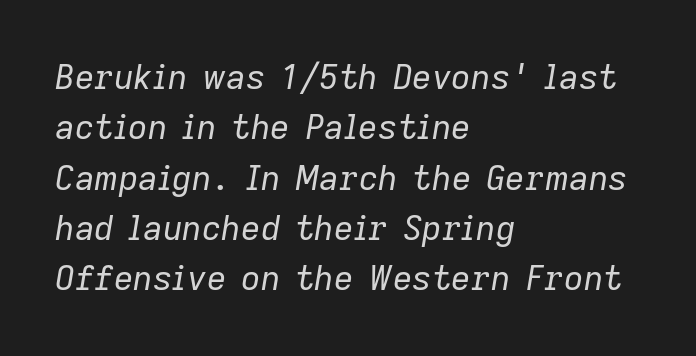
Q: Is the text bold? A: No.
Q: Is the text italic (slanted)? A: Yes, it leans right by about 9 degrees.
Q: Is the text underlined? A: No.
Q: How is the paragraph aligned? A: Left-aligned.
Q: Is the spacing between letters normal or unusually wide? A: Normal.
Q: Is the spacing between lines tight, normal or loose? A: Normal.
Q: Width (condensed, normal, or wide)? A: Normal.
Q: Stroke contrast? A: Low.
Q: x-height? A: Medium.
Q: Monospaced? A: No.
